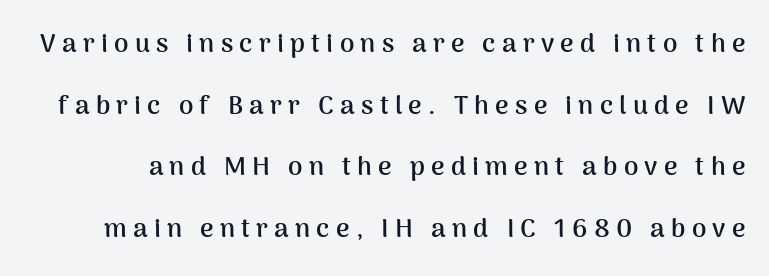
The image shows 26 px bold type, upright; set loose line spacing (2.37x), unusually wide letter spacing (+0.24 em), not underlined.
